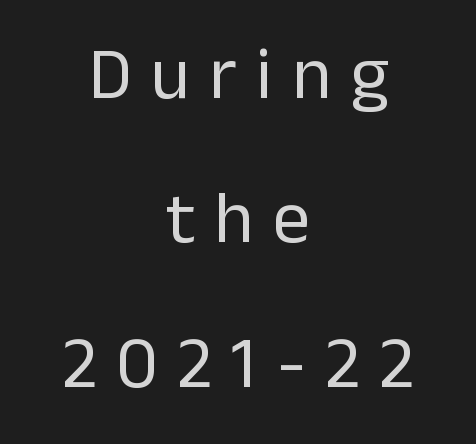
{"serif": "no", "italic": "no", "bold": "no", "weight": "regular", "width": "normal", "stroke_contrast": "low", "x_height": "medium", "monospaced": "no", "underline": "no", "align": "center", "line_spacing": "loose", "line_spacing_ratio": 1.95, "letter_spacing": "wide", "letter_spacing_em": 0.26, "glyph_px": 74}
